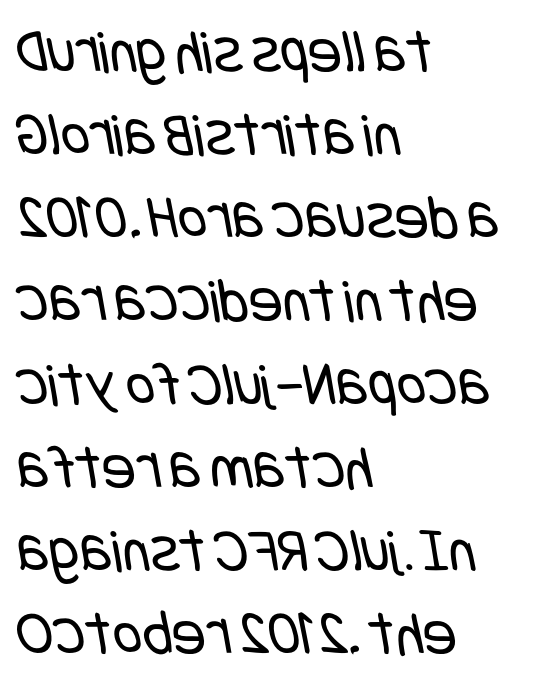
Q: Is the text bold? A: No.
Q: Is the typeface a serif or a sans-serif typeface? A: Sans-serif.
Q: Is the text underlined? A: No.
Q: How is the paragraph aligned? A: Left-aligned.
Q: Is the spacing between letters normal or unusually wide? A: Normal.
Q: Is the spacing between lines tight, normal or loose? A: Normal.
Q: Width (condensed, normal, or wide)? A: Condensed.
Q: Stroke contrast? A: Low.
Q: x-height? A: Large.
